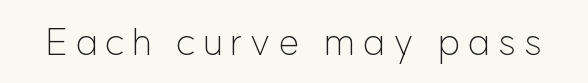
Q: Is the text bold? A: No.
Q: Is the text italic (slanted)? A: No, it is upright.
Q: Is the typeface a serif or a sans-serif typeface? A: Sans-serif.
Q: Is the text underlined? A: No.
Q: Is the spacing between letters normal or unusually wide? A: Unusually wide.
Q: Width (condensed, normal, or wide)? A: Normal.
Q: Stroke contrast? A: Low.
Q: x-height? A: Medium.
Q: Monospaced? A: No.
